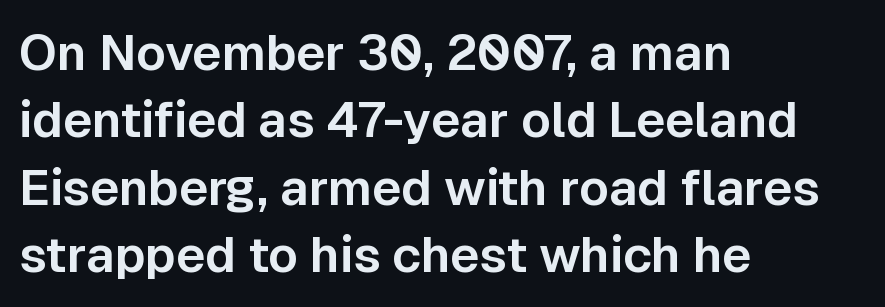
The image shows 50 px sans-serif type, upright; set left-aligned, normal line spacing (1.35x), normal letter spacing, not underlined; low stroke contrast and a medium x-height.
